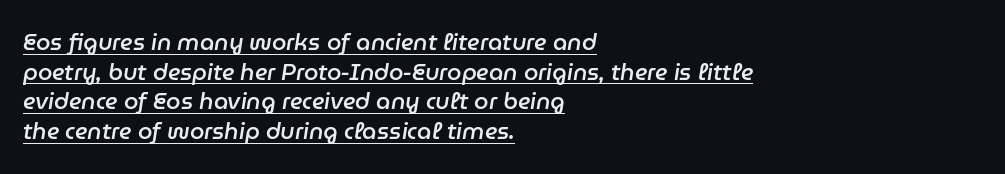
Which margin do the lines hug? The left one — the right edge is uneven. Underline: present. Every character sits at an angle, as italics do. What's the leading like? Ordinary, nothing unusual. Standard letterfit; no display-style spreading of the glyphs. Weight: semibold (demi).
